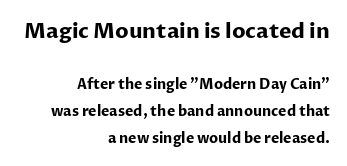
{"italic": "no", "bold": "yes", "underline": "no", "align": "right", "line_spacing": "loose", "line_spacing_ratio": 1.94, "letter_spacing": "normal", "letter_spacing_em": 0.0, "larger_block": "first", "size_ratio": 1.5, "glyph_px": 21}
